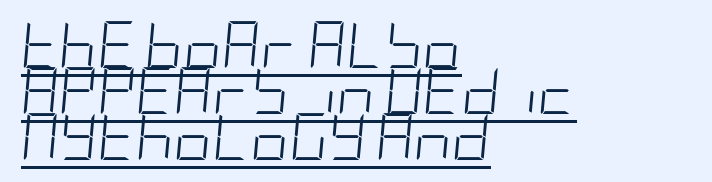
{"italic": "yes", "lean": "right", "slant_degrees": 5, "bold": "no", "weight": "light", "width": "condensed", "stroke_contrast": "low", "x_height": "large", "underline": "yes", "align": "left", "line_spacing": "tight", "line_spacing_ratio": 0.98, "letter_spacing": "normal", "letter_spacing_em": 0.0, "glyph_px": 47}
